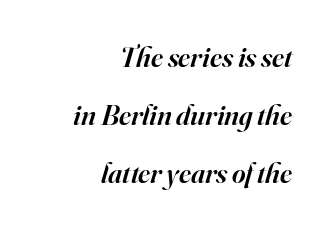
The typography opts for an oblique posture over an upright one. A semibold gives these letters moderate extra thickness, short of bold. Leading is clearly above the norm, producing a sparse column. Unlike a clean sans, this face finishes its strokes with serifs.
